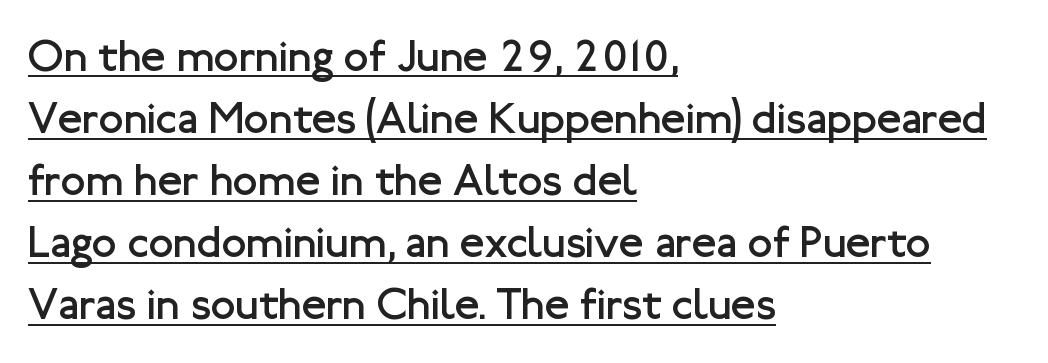
The image shows 45 px regular-weight sans-serif type, upright; set left-aligned, normal line spacing (1.38x), normal letter spacing, underlined; low stroke contrast and a medium x-height.
